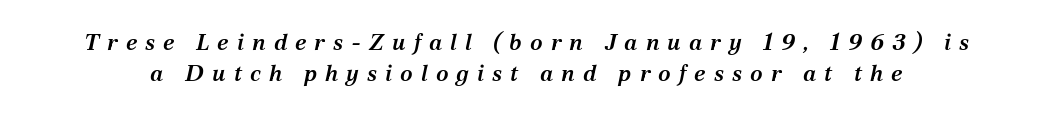
{"italic": "yes", "lean": "right", "slant_degrees": 12, "bold": "semi", "underline": "no", "line_spacing": "normal", "line_spacing_ratio": 1.35, "letter_spacing": "wide", "letter_spacing_em": 0.35, "glyph_px": 23}
